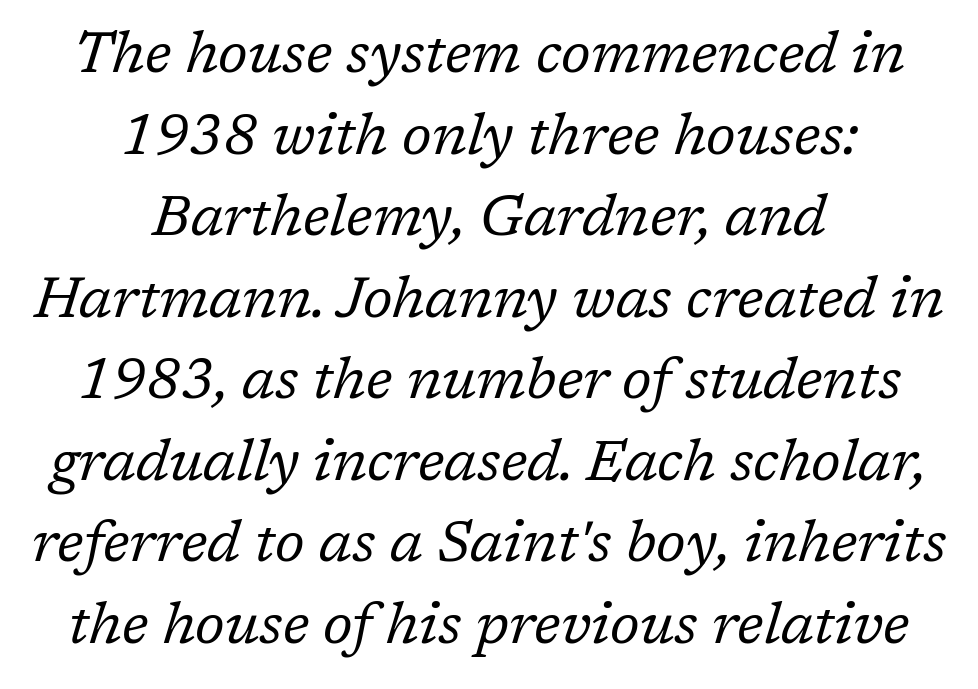
{"serif": "yes", "italic": "yes", "lean": "right", "slant_degrees": 17, "bold": "no", "weight": "regular", "width": "normal", "stroke_contrast": "low", "x_height": "medium", "monospaced": "no", "underline": "no", "align": "center", "line_spacing": "normal", "line_spacing_ratio": 1.43, "letter_spacing": "normal", "letter_spacing_em": 0.0, "glyph_px": 57}
